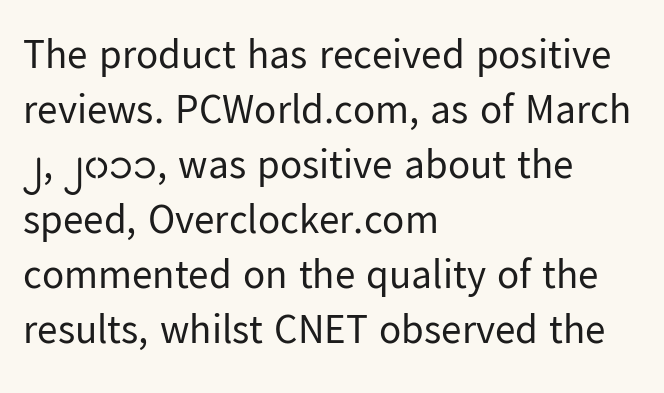
{"serif": "no", "italic": "no", "bold": "no", "weight": "regular", "width": "normal", "stroke_contrast": "low", "x_height": "medium", "monospaced": "no", "underline": "no", "align": "left", "line_spacing": "normal", "line_spacing_ratio": 1.34, "letter_spacing": "normal", "letter_spacing_em": 0.0, "glyph_px": 41}
